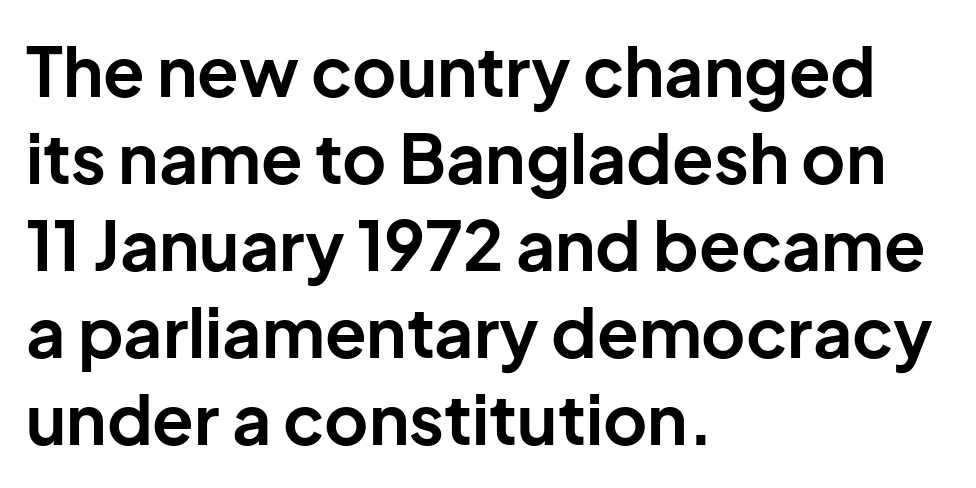
The image shows 68 px bold sans-serif type, upright; set left-aligned, normal line spacing (1.28x), normal letter spacing, not underlined; low stroke contrast and a medium x-height.
